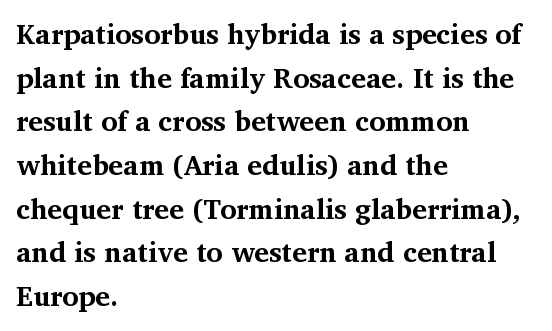
The image shows 28 px bold serif type, upright; set left-aligned, normal line spacing (1.56x), normal letter spacing, not underlined; medium stroke contrast and a medium x-height.
